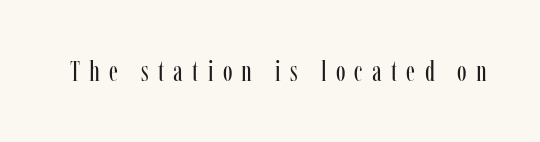
{"serif": "yes", "italic": "no", "bold": "no", "weight": "regular", "width": "condensed", "stroke_contrast": "low", "x_height": "medium", "monospaced": "no", "underline": "no", "letter_spacing": "wide", "letter_spacing_em": 0.32, "glyph_px": 29}
